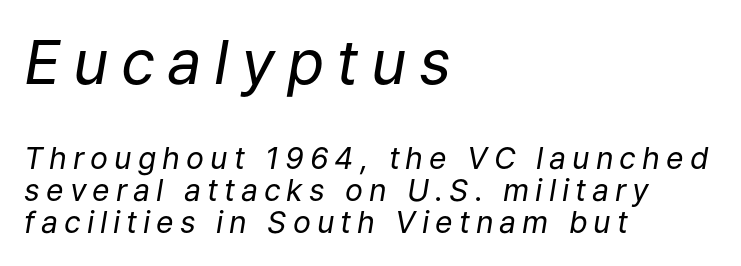
The image shows 61 px regular-weight type, italic (leaning right); set left-aligned, tight line spacing (1.08x), unusually wide letter spacing (+0.2 em), not underlined; the first (top) block is 2.03x larger; low stroke contrast and a medium x-height.
